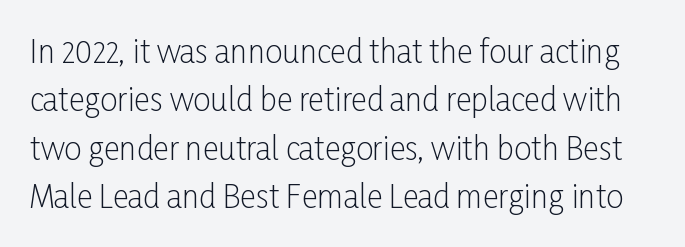
The image shows 31 px light, condensed sans-serif type, upright; set normal line spacing (1.56x), normal letter spacing, not underlined; low stroke contrast and a medium x-height.
